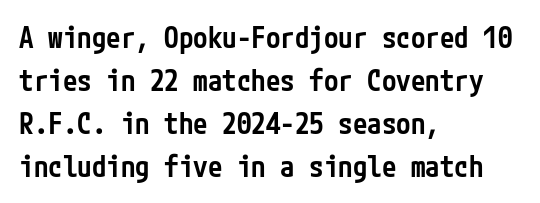
Nothing unusual about the tracking: characters are spaced as the font intends. The vertical gap from one line to the next is medium. In terms of weight, the rendering is demibold, just under bold. Quick note: underline off.
